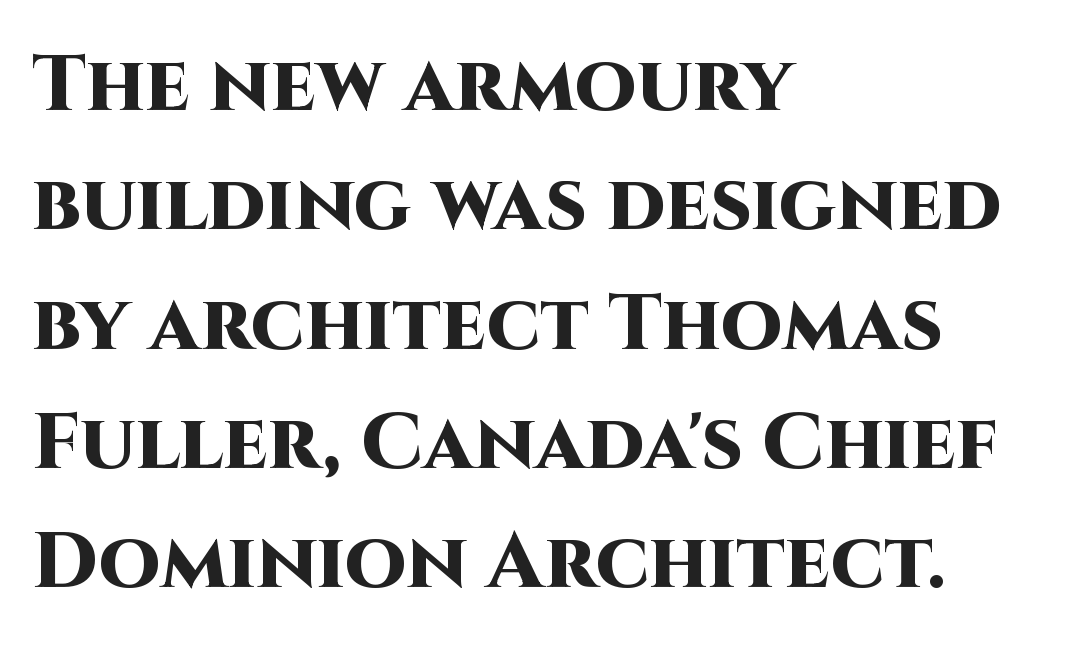
What stands out about the letter spacing? Nothing — it is the standard amount. Proportional: the letters do not fall into vertical columns. Serif or sans? Sans — the stroke terminals are bare. This sample keeps an unexceptional amount of space between lines.
